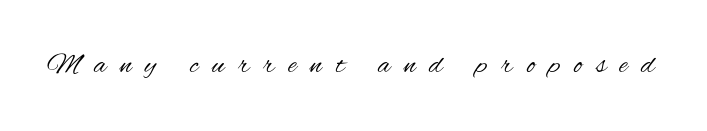
{"serif": "no", "bold": "no", "weight": "regular", "width": "condensed", "stroke_contrast": "medium", "x_height": "small", "monospaced": "no", "underline": "no", "letter_spacing": "wide", "letter_spacing_em": 0.48, "glyph_px": 29}
